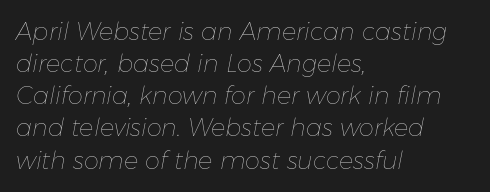
{"italic": "yes", "lean": "right", "slant_degrees": 11, "bold": "no", "underline": "no", "align": "left", "line_spacing": "normal", "line_spacing_ratio": 1.34, "letter_spacing": "normal", "letter_spacing_em": 0.0, "glyph_px": 24}
